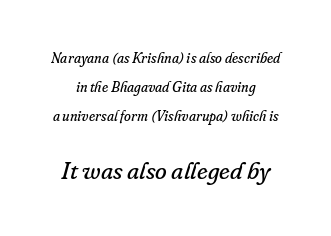
The image shows 24 px text type, italic (leaning right); set centered, loose line spacing (2.07x), normal letter spacing, not underlined; the second (bottom) block is 1.71x larger.
